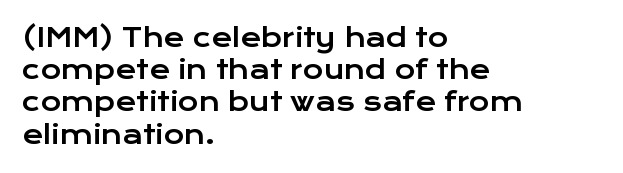
Q: Is the text italic (slanted)? A: No, it is upright.
Q: Is the text underlined? A: No.
Q: How is the paragraph aligned? A: Left-aligned.
Q: Is the spacing between letters normal or unusually wide? A: Normal.
Q: Is the spacing between lines tight, normal or loose? A: Normal.
